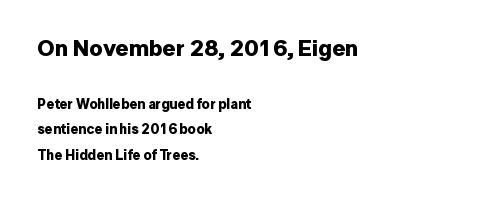
The type is set solid horizontally, with unmodified tracking. Each glyph is drawn with heavy, bold strokes. Block one is the big one; block two sits smaller underneath. The lettering holds an erect, upright posture throughout. The paragraph shown leans on its left margin. Check under the words: just untouched page.
